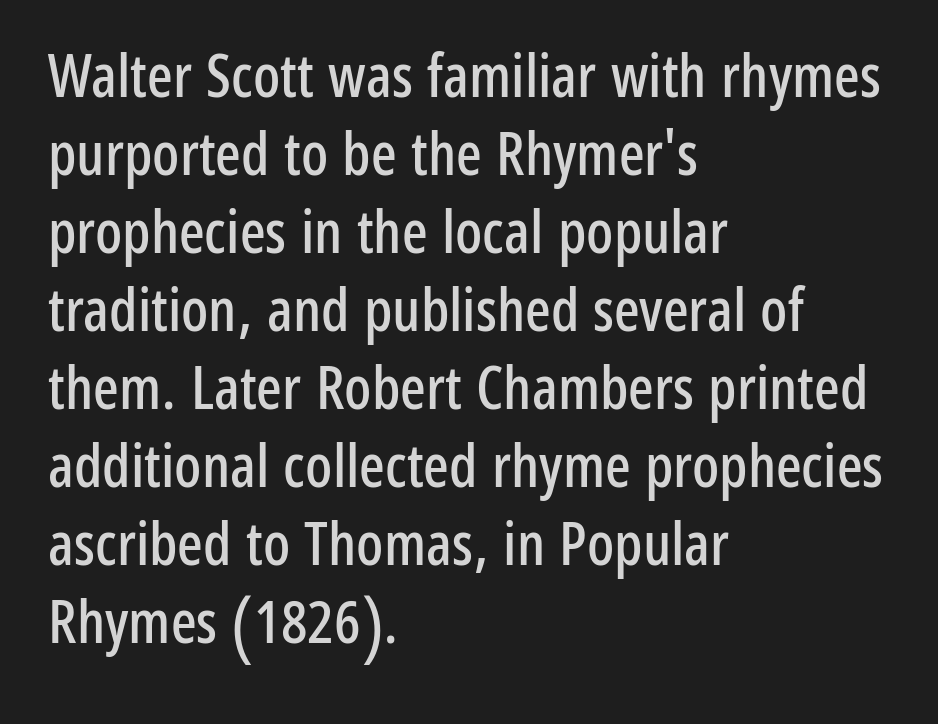
Q: Is the text italic (slanted)? A: No, it is upright.
Q: Is the typeface a serif or a sans-serif typeface? A: Sans-serif.
Q: Is the text underlined? A: No.
Q: How is the paragraph aligned? A: Left-aligned.
Q: Is the spacing between letters normal or unusually wide? A: Normal.
Q: Is the spacing between lines tight, normal or loose? A: Normal.
Q: Width (condensed, normal, or wide)? A: Condensed.
Q: Stroke contrast? A: Low.
Q: x-height? A: Medium.
Q: Monospaced? A: No.
